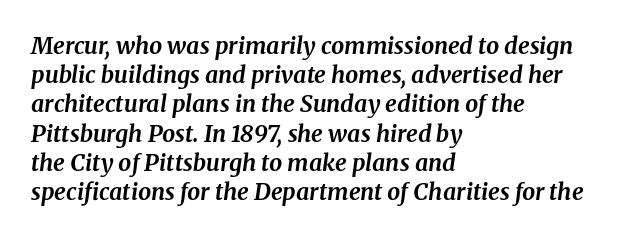
Q: Is the text bold? A: Yes.
Q: Is the text italic (slanted)? A: Yes, it leans right by about 8 degrees.
Q: Is the text underlined? A: No.
Q: How is the paragraph aligned? A: Left-aligned.
Q: Is the spacing between letters normal or unusually wide? A: Normal.
Q: Is the spacing between lines tight, normal or loose? A: Normal.
